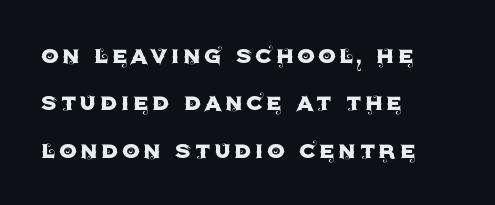
The rendering anchors every line to the left-hand side. No italicization has been applied; the sample stays upright. The face used here is a sans, in the tradition of grotesques and geometrics. Check under the words: just untouched page.
